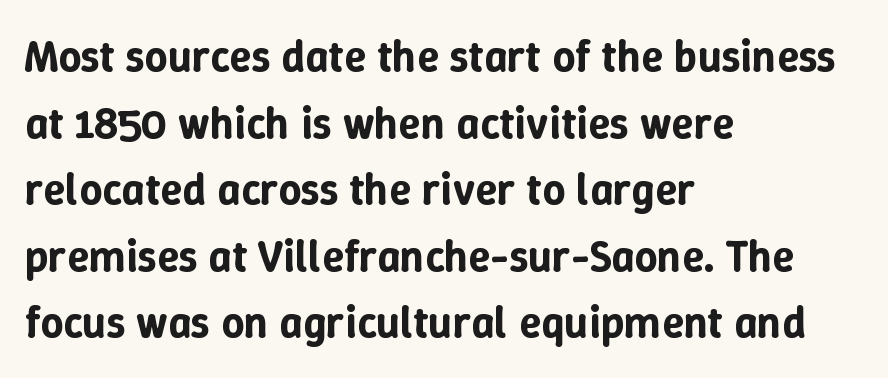
A bare baseline throughout the passage. Layout note: lines flush left. Default kerning and tracking; the words read as compact shapes. Ascenders rise straight up at ninety degrees. Looks like regular typesetting: each glyph gets only the width it needs. The vertical gap from one line to the next is medium.
